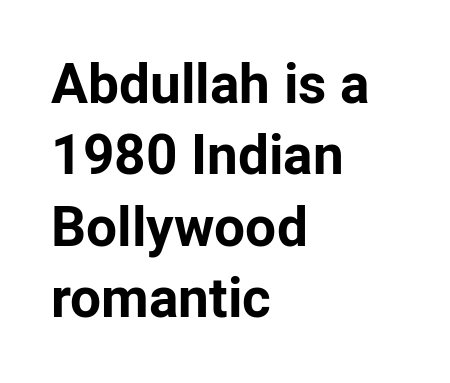
A bare baseline throughout the passage. A typesetter would mark this as roman, not italic. Caption: standard tracking, unaltered. Spacing verdict: proportional, widths tailored to each character.
